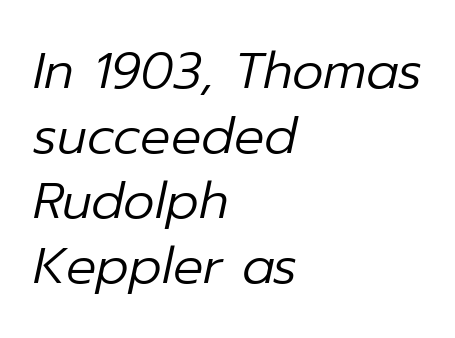
The image shows 50 px regular-weight type, italic (leaning right); set left-aligned, normal line spacing (1.3x), normal letter spacing, not underlined; low stroke contrast and a medium x-height.
